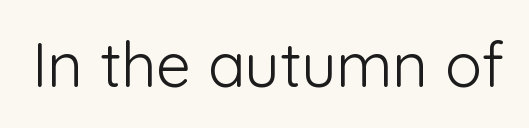
The image shows 62 px light sans-serif type, upright; set normal letter spacing, not underlined; low stroke contrast and a medium x-height.
